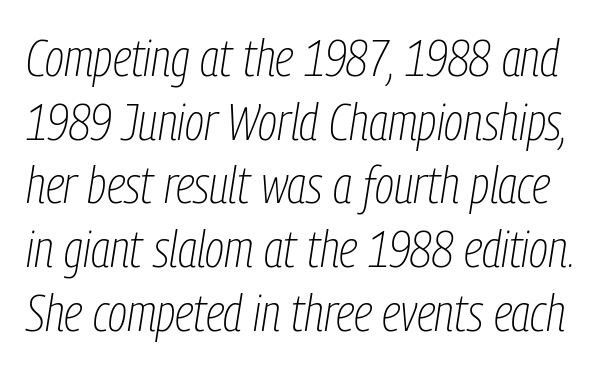
Q: Is the text bold? A: No.
Q: Is the text italic (slanted)? A: Yes, it leans right by about 9 degrees.
Q: Is the text underlined? A: No.
Q: Is the spacing between letters normal or unusually wide? A: Normal.
Q: Is the spacing between lines tight, normal or loose? A: Normal.
Q: Width (condensed, normal, or wide)? A: Condensed.
Q: Stroke contrast? A: Low.
Q: x-height? A: Medium.
Q: Monospaced? A: No.
